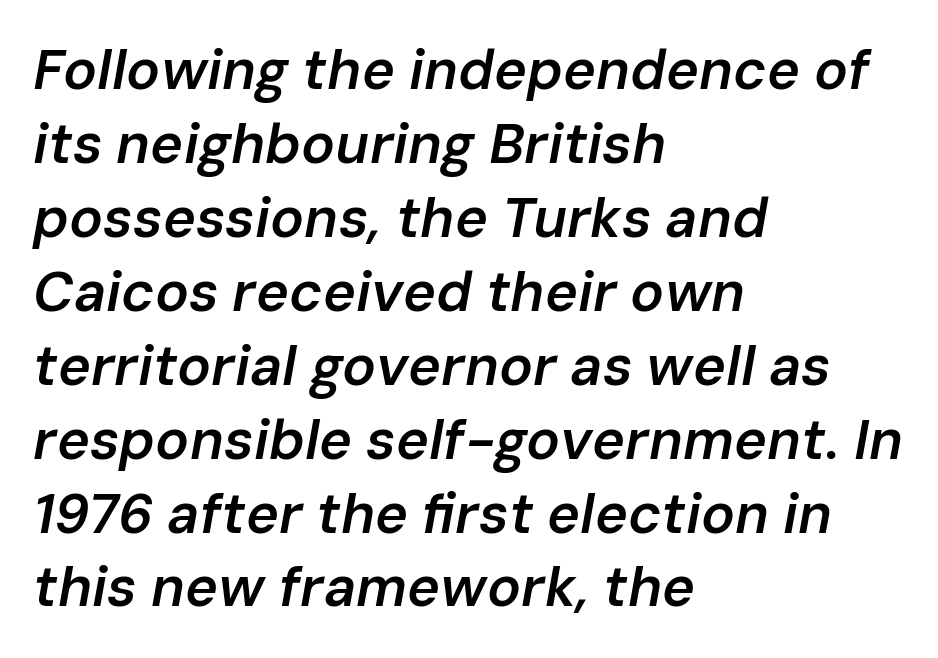
The image shows 56 px semibold type, italic (leaning right); set left-aligned, normal line spacing (1.32x), normal letter spacing, not underlined; low stroke contrast and a medium x-height.
